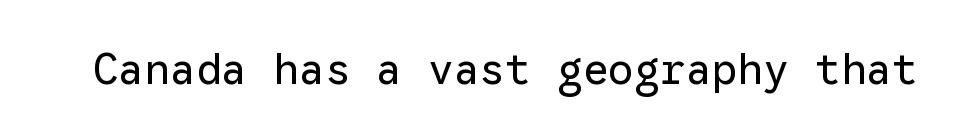
{"serif": "no", "italic": "no", "bold": "no", "weight": "regular", "width": "normal", "stroke_contrast": "low", "x_height": "medium", "monospaced": "yes", "underline": "no", "letter_spacing": "normal", "letter_spacing_em": 0.0, "glyph_px": 43}
